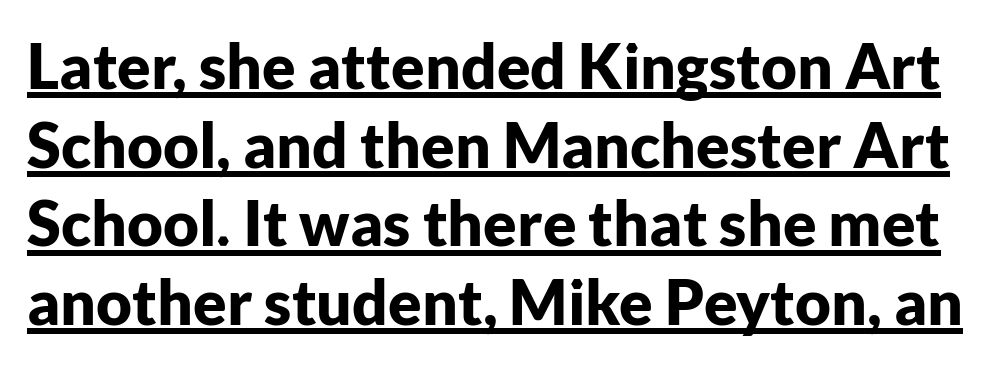
The image shows 62 px bold sans-serif type, upright; set normal line spacing (1.27x), normal letter spacing, underlined; low stroke contrast and a medium x-height.
